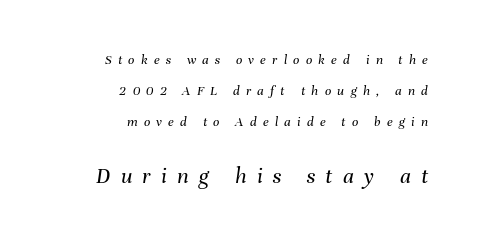
{"italic": "yes", "lean": "right", "slant_degrees": 8, "bold": "no", "underline": "no", "align": "right", "line_spacing": "loose", "line_spacing_ratio": 2.2, "letter_spacing": "wide", "letter_spacing_em": 0.45, "larger_block": "second", "size_ratio": 1.64, "glyph_px": 23}
